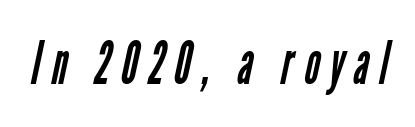
The font sits on the lighter half of the weight spectrum, regular included. Quick note: underline off. This rendering employs a face without finishing strokes, i.e., a sans-serif. Each letter keeps its own natural width here, so spacing adapts to shape.
